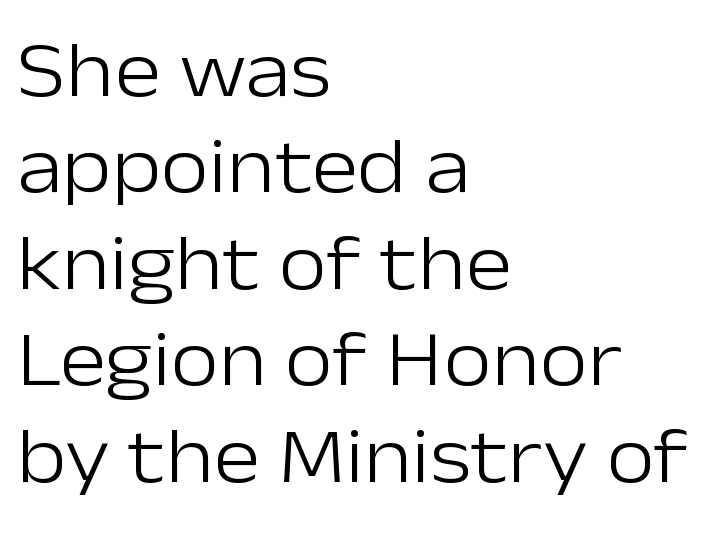
Q: Is the text bold? A: No.
Q: Is the text italic (slanted)? A: No, it is upright.
Q: Is the typeface a serif or a sans-serif typeface? A: Sans-serif.
Q: Is the text underlined? A: No.
Q: How is the paragraph aligned? A: Left-aligned.
Q: Is the spacing between letters normal or unusually wide? A: Normal.
Q: Width (condensed, normal, or wide)? A: Normal.
Q: Stroke contrast? A: Low.
Q: x-height? A: Medium.
Q: Monospaced? A: No.
